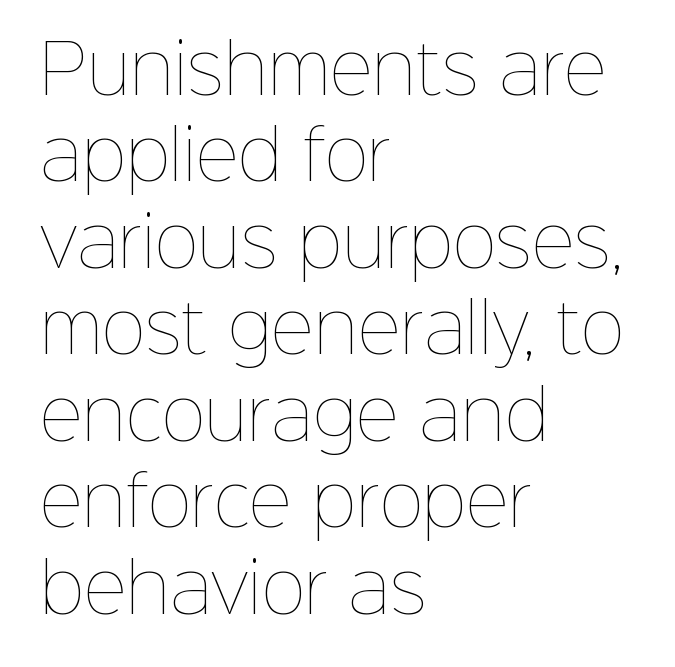
{"italic": "no", "bold": "no", "weight": "thin", "width": "normal", "stroke_contrast": "low", "x_height": "medium", "monospaced": "no", "underline": "no", "align": "left", "line_spacing": "normal", "line_spacing_ratio": 1.29, "letter_spacing": "normal", "letter_spacing_em": 0.0, "glyph_px": 67}
